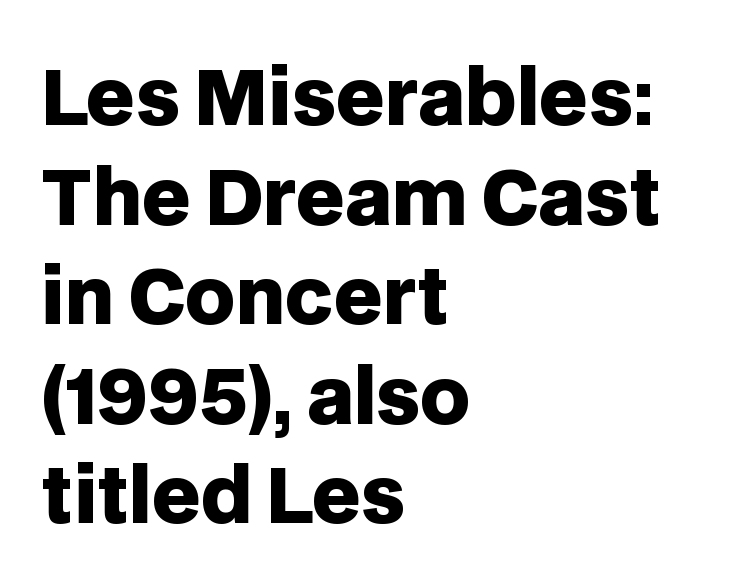
The image shows 76 px heavy sans-serif type, upright; set left-aligned, normal line spacing (1.31x), normal letter spacing, not underlined; low stroke contrast and a large x-height.
